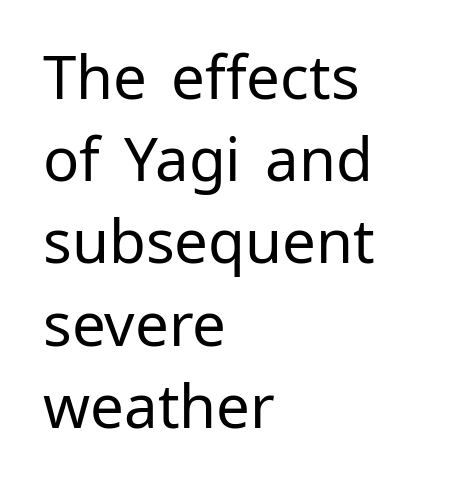
Q: Is the text bold? A: No.
Q: Is the text italic (slanted)? A: No, it is upright.
Q: Is the typeface a serif or a sans-serif typeface? A: Sans-serif.
Q: Is the text underlined? A: No.
Q: How is the paragraph aligned? A: Left-aligned.
Q: Is the spacing between letters normal or unusually wide? A: Normal.
Q: Is the spacing between lines tight, normal or loose? A: Normal.
Q: Width (condensed, normal, or wide)? A: Normal.
Q: Stroke contrast? A: Low.
Q: x-height? A: Medium.
Q: Monospaced? A: No.
